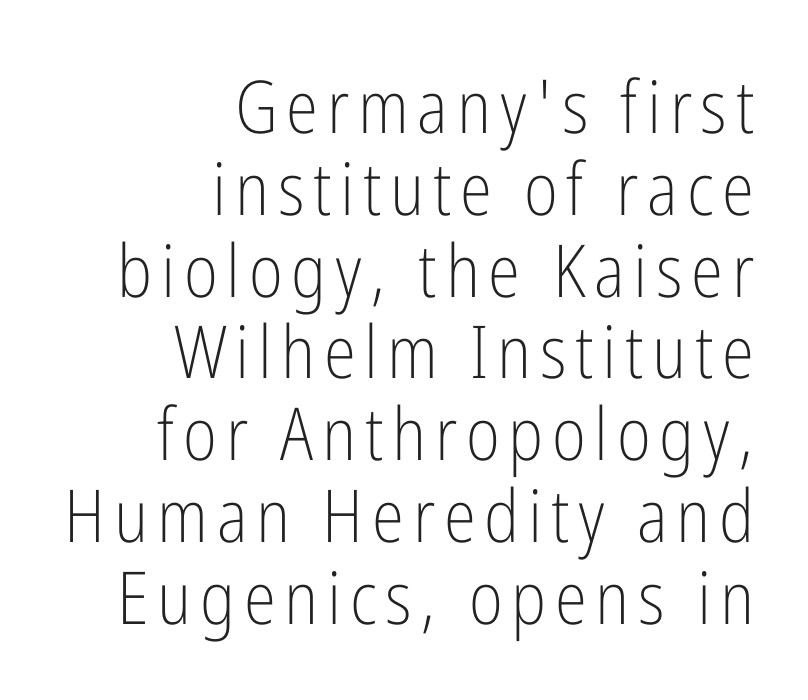
The cut favours lightness, reaching ordinary text weight at its darkest. Note: no serifs on the glyphs. A typesetter would call this proportional, since set widths differ per character. Quick note: not italic, upright. The passage shown stacks its lines with hardly any gap.
